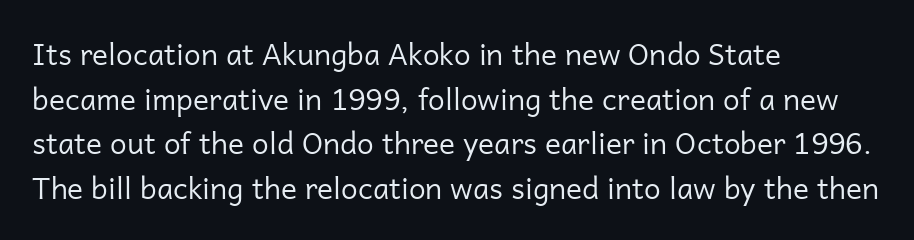
{"serif": "no", "italic": "no", "bold": "no", "weight": "regular", "width": "normal", "stroke_contrast": "low", "x_height": "medium", "monospaced": "no", "underline": "no", "align": "left", "line_spacing": "normal", "line_spacing_ratio": 1.49, "letter_spacing": "normal", "letter_spacing_em": 0.0, "glyph_px": 30}
